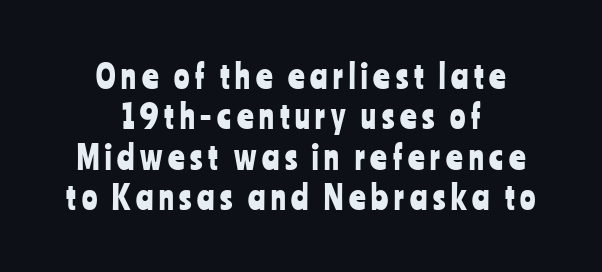
Descenders are the only things crossing below the line. Every stem runs plumb, perpendicular to the baseline. Is this a fixed-width face? No — the glyphs have proportional, varying widths. The line-height multiplier appears to be the usual default.
